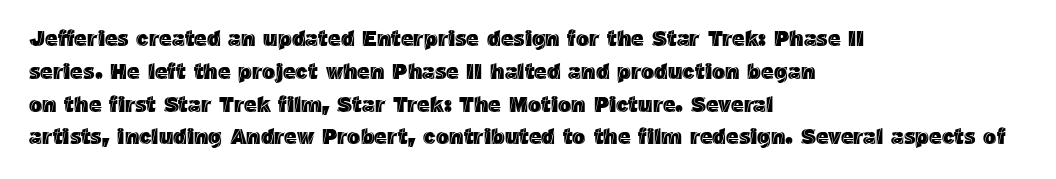
Q: Is the text italic (slanted)? A: No, it is upright.
Q: Is the text underlined? A: No.
Q: How is the paragraph aligned? A: Left-aligned.
Q: Is the spacing between letters normal or unusually wide? A: Normal.
Q: Is the spacing between lines tight, normal or loose? A: Normal.
